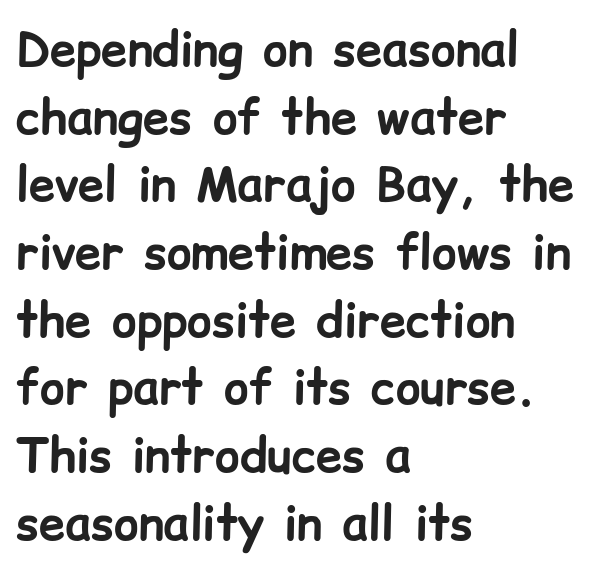
The letters advance in unequal steps, a hallmark of proportional type. Rows of type keep a routine distance in the vertical direction. As a designer I'd log this as weight 700, bold. Compared with a centered layout, this one pins lines to the left instead. The type is set solid horizontally, with unmodified tracking.
